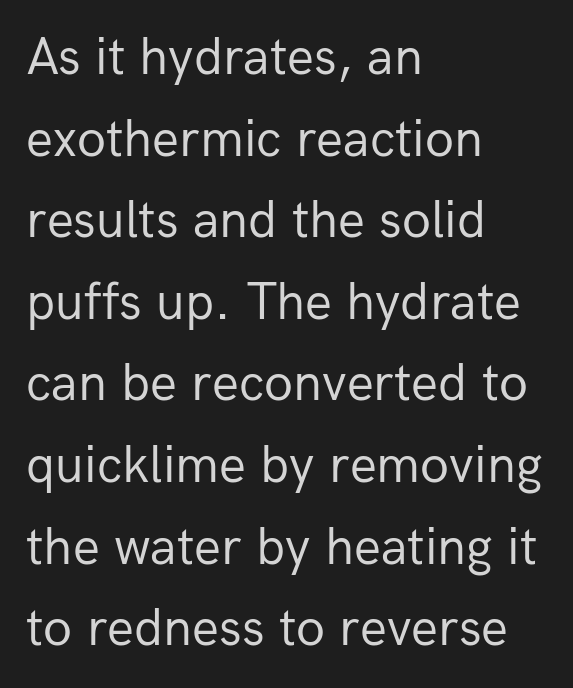
The image shows 53 px regular-weight sans-serif type, upright; set left-aligned, normal line spacing (1.54x), normal letter spacing, not underlined; low stroke contrast and a medium x-height.
